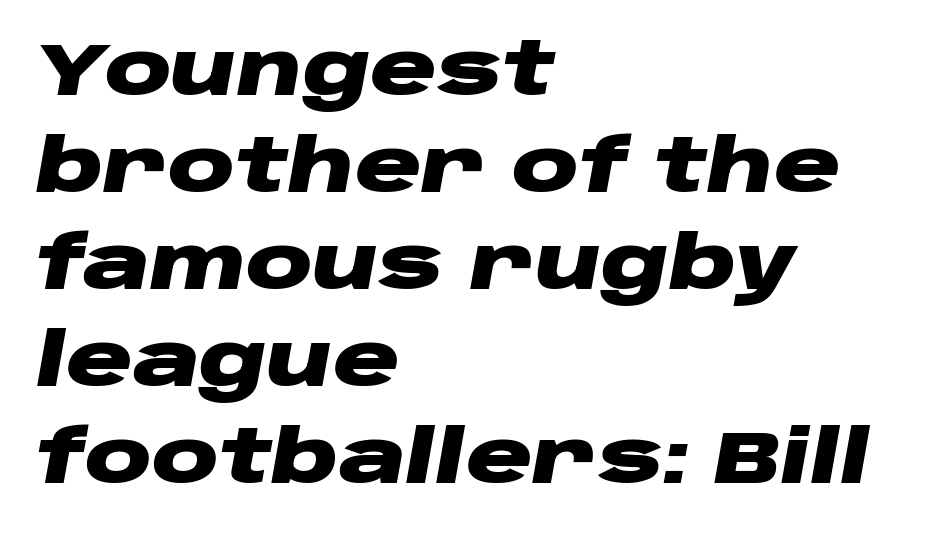
The image shows 74 px heavy, wide type, italic (leaning right); set left-aligned, normal line spacing (1.31x), normal letter spacing, not underlined; low stroke contrast and a large x-height.
